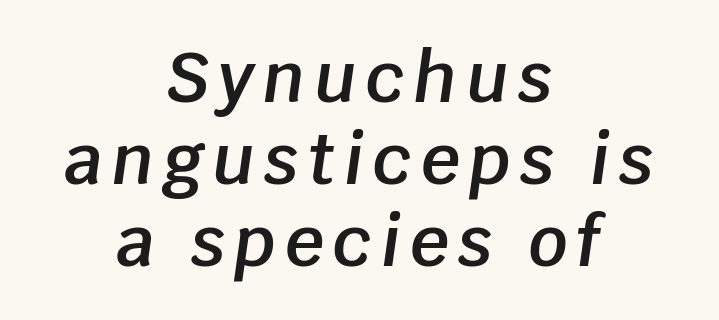
Q: Is the text bold? A: Semi-bold.
Q: Is the text italic (slanted)? A: Yes, it leans right by about 8 degrees.
Q: Is the text underlined? A: No.
Q: How is the paragraph aligned? A: Centered.
Q: Width (condensed, normal, or wide)? A: Normal.
Q: Stroke contrast? A: Low.
Q: x-height? A: Large.
Q: Monospaced? A: No.
